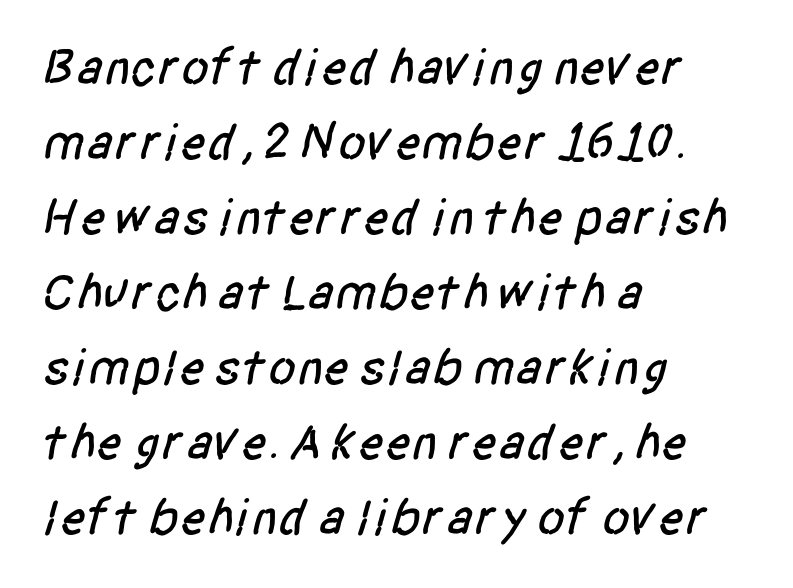
{"serif": "no", "width": "condensed", "stroke_contrast": "low", "x_height": "large", "monospaced": "no", "underline": "no", "align": "left", "line_spacing": "normal", "line_spacing_ratio": 1.47, "letter_spacing": "normal", "letter_spacing_em": 0.0, "glyph_px": 51}
